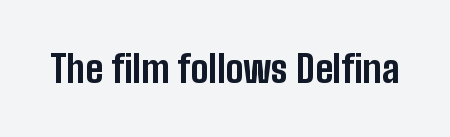
The image shows 38 px bold, condensed sans-serif type, upright; set normal letter spacing, not underlined; low stroke contrast and a medium x-height.
